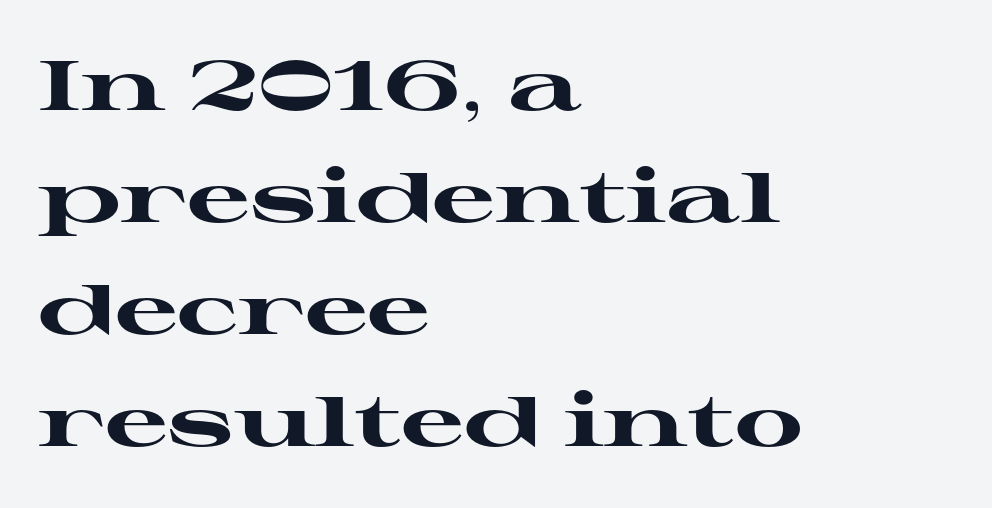
Q: Is the text bold? A: Yes.
Q: Is the text italic (slanted)? A: No, it is upright.
Q: Is the typeface a serif or a sans-serif typeface? A: Serif.
Q: Is the text underlined? A: No.
Q: How is the paragraph aligned? A: Left-aligned.
Q: Is the spacing between letters normal or unusually wide? A: Normal.
Q: Is the spacing between lines tight, normal or loose? A: Normal.
Q: Width (condensed, normal, or wide)? A: Wide.
Q: Stroke contrast? A: High.
Q: x-height? A: Medium.
Q: Monospaced? A: No.
